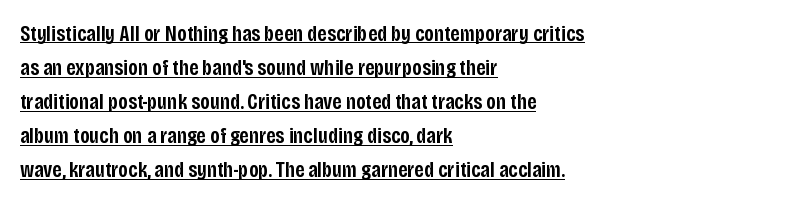
The image shows 22 px text type, upright; set left-aligned, normal line spacing (1.55x), normal letter spacing, underlined.
